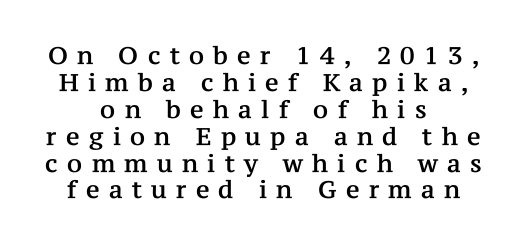
Tracking value appears strongly positive — letters spread wide. The specimen reads as upright at a glance. The setting favours the middle, as headings and verse often do. Bare-footed words on every line. Vertical spacing — tight.
